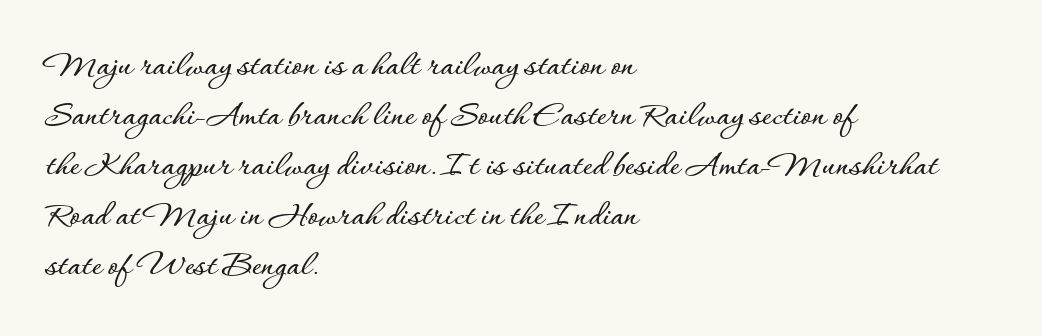
The image shows 37 px text type; set left-aligned, normal line spacing (1.35x), normal letter spacing, not underlined; low stroke contrast and a small x-height.
